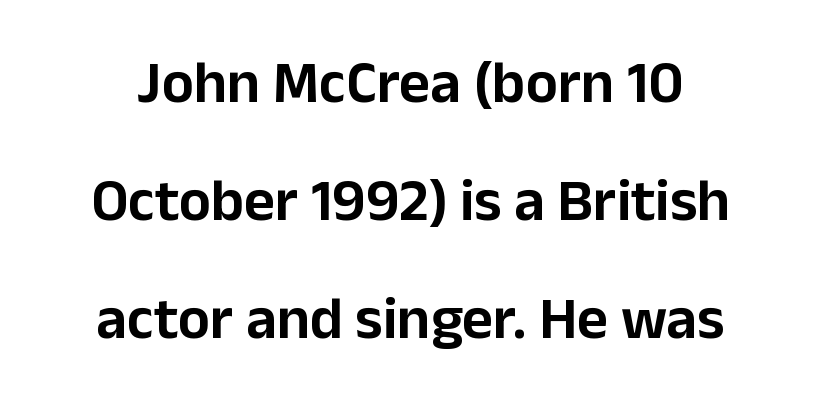
The specimen reads as upright at a glance. Just letters on the line, the space beneath them empty. Letterform terminals end flat and unadorned throughout the passage. No extra tracking has been applied to these lines.
